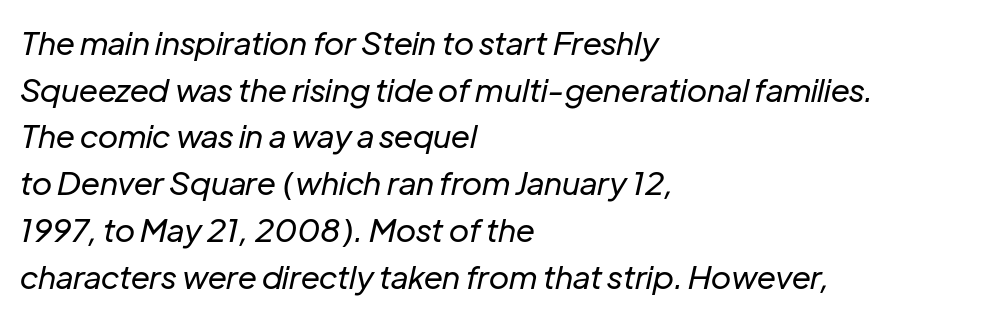
An italicized treatment has been applied to the whole sample. The ragged edge is on the right, which tells us the setting is flush left. Think standard paragraph weight, or any step lighter than that. Nobody touched the tracking dial on this one.
